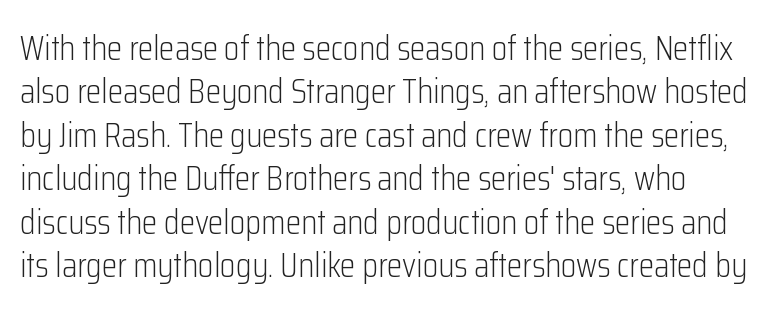
{"serif": "no", "italic": "no", "bold": "no", "weight": "light", "width": "condensed", "stroke_contrast": "low", "x_height": "medium", "monospaced": "no", "underline": "no", "line_spacing_ratio": 1.24, "letter_spacing": "normal", "letter_spacing_em": 0.0, "glyph_px": 35}
